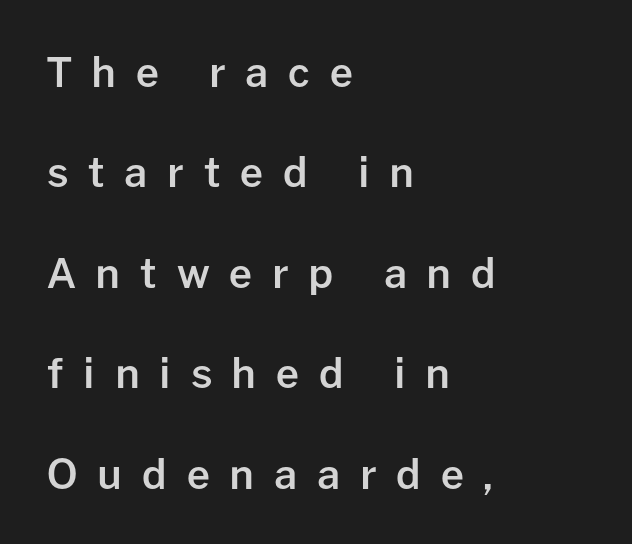
Leading is clearly above the norm, producing a sparse column. The characters look somewhat weighty, a semibold short of true bold. The space beneath each line is pristine and unruled. Honestly, the letter spacing is so wide it's the main thing you notice.
